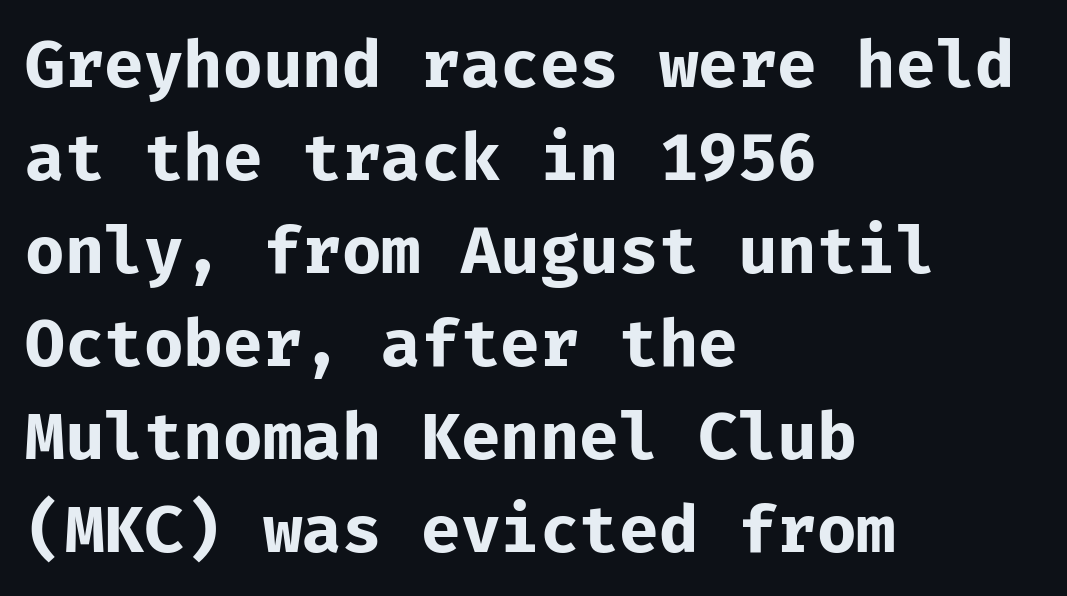
Q: Is the text bold? A: Yes.
Q: Is the text italic (slanted)? A: No, it is upright.
Q: Is the typeface a serif or a sans-serif typeface? A: Sans-serif.
Q: Is the text underlined? A: No.
Q: How is the paragraph aligned? A: Left-aligned.
Q: Is the spacing between letters normal or unusually wide? A: Normal.
Q: Is the spacing between lines tight, normal or loose? A: Normal.
Q: Width (condensed, normal, or wide)? A: Normal.
Q: Stroke contrast? A: Low.
Q: x-height? A: Medium.
Q: Monospaced? A: Yes.
